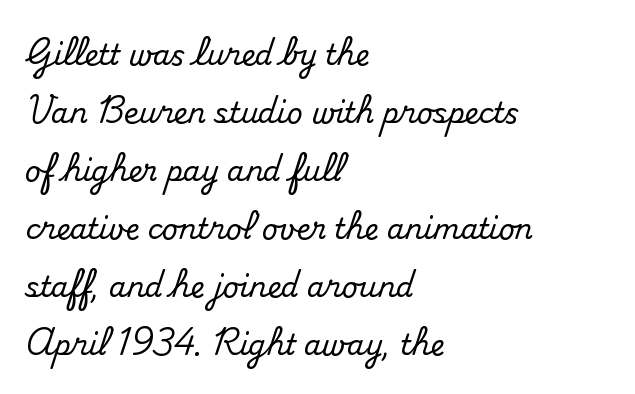
{"serif": "yes", "width": "normal", "stroke_contrast": "medium", "x_height": "small", "monospaced": "no", "underline": "no", "align": "left", "line_spacing": "loose", "line_spacing_ratio": 2.07, "letter_spacing": "normal", "letter_spacing_em": 0.0, "glyph_px": 28}
